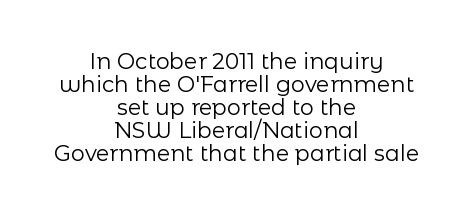
The image shows 22 px text type, upright; set centered, tight line spacing (1.05x), normal letter spacing, not underlined.
